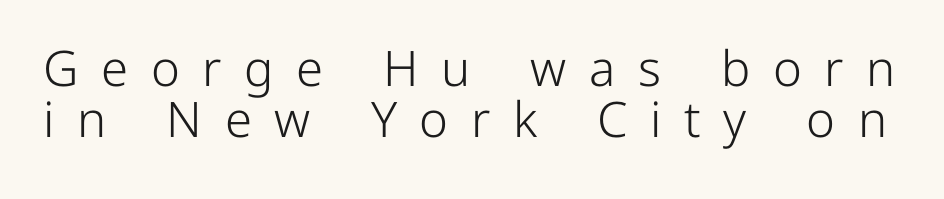
The image shows 49 px light sans-serif type, upright; set tight line spacing (1.04x), unusually wide letter spacing (+0.46 em), not underlined; low stroke contrast and a medium x-height.
